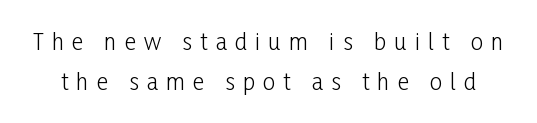
The image shows 22 px text type, upright; set line spacing 1.84x, unusually wide letter spacing (+0.37 em), not underlined.
